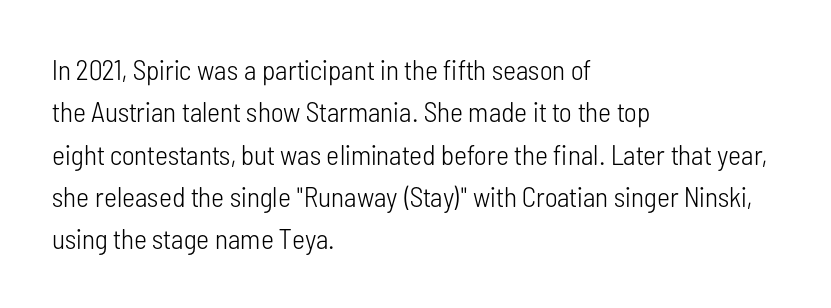
The image shows 28 px light, condensed sans-serif type, upright; set left-aligned, normal line spacing (1.51x), normal letter spacing, not underlined; low stroke contrast and a medium x-height.
